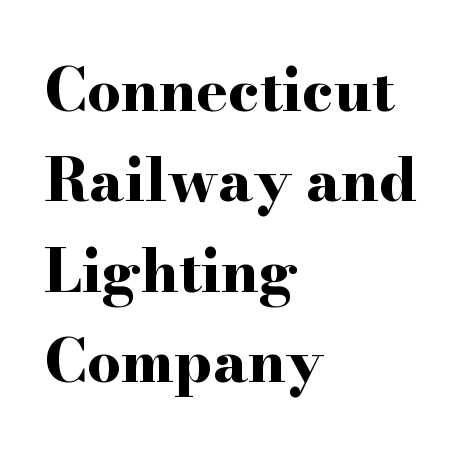
Evenly set lines give the paragraph a standard silhouette. Character widths vary here, with narrow letters taking less room than wide ones. Bare-footed words on every line. Heavy, bold letterforms. The characters display serif detailing at their extremities. The face used here is rendered with its standard letterfit.
